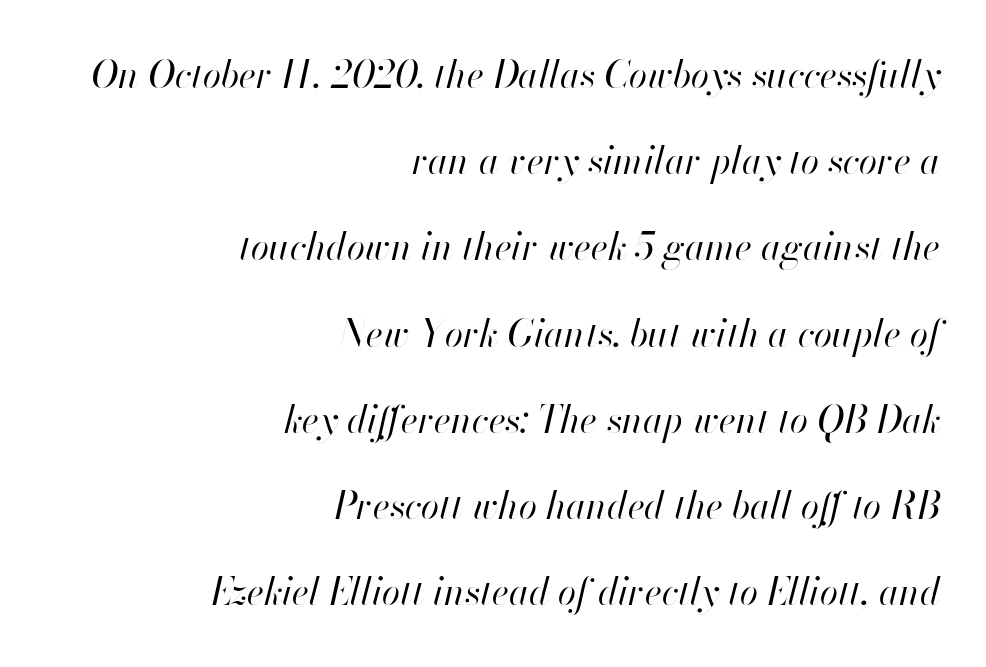
{"italic": "yes", "lean": "right", "slant_degrees": 13, "bold": "no", "weight": "regular", "width": "normal", "stroke_contrast": "high", "x_height": "small", "monospaced": "no", "underline": "no", "align": "right", "line_spacing": "loose", "line_spacing_ratio": 2.33, "letter_spacing": "normal", "letter_spacing_em": 0.0, "glyph_px": 37}
